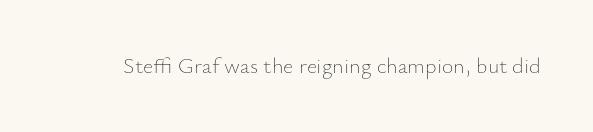
The image shows 22 px text type, upright; set normal letter spacing, not underlined.
